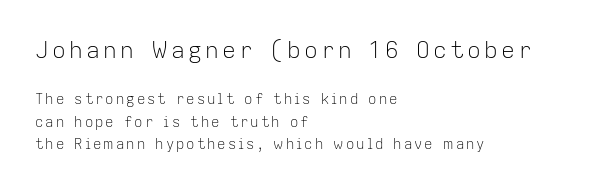
Q: Is the text bold? A: No.
Q: Is the text italic (slanted)? A: No, it is upright.
Q: Is the text underlined? A: No.
Q: How is the paragraph aligned? A: Left-aligned.
Q: Is the spacing between lines tight, normal or loose? A: Normal.
Q: Which block of text is set in a larger size, the first (top) or the second (bottom)? A: The first (top) one.
